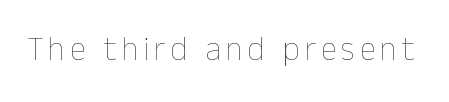
The image shows 33 px thin type, upright; set not underlined; low stroke contrast and a medium x-height.
